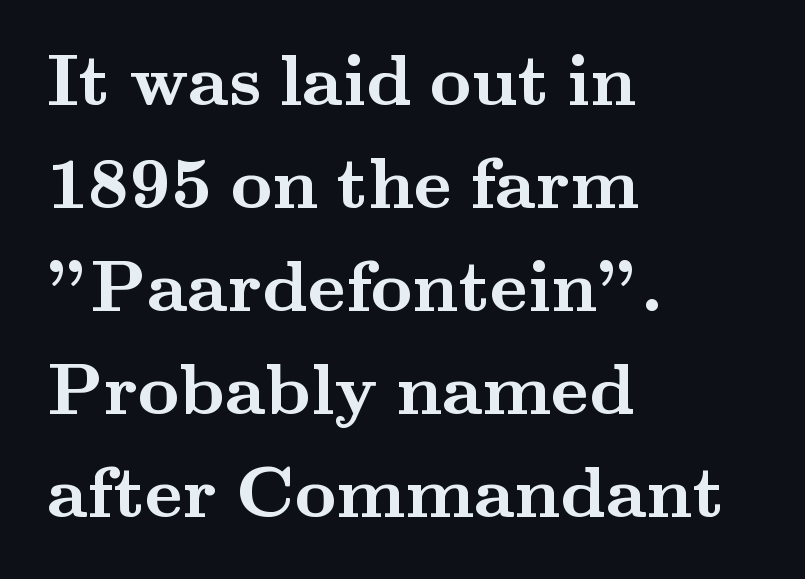
No italicization has been applied; the sample stays upright. Does the copy run flush right? No — it runs flush left. One glance says typical: line gaps are just what's usual. Any mark beneath the type? The region is blank. Varying glyph widths throughout — classic text-font behaviour. There is no visible air inserted between adjacent glyphs.
